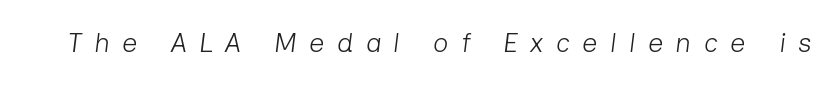
The image shows 27 px text type, italic (leaning right); set unusually wide letter spacing (+0.46 em), not underlined.
